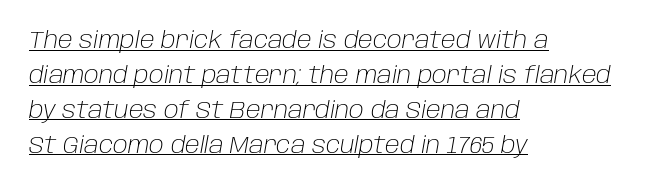
Horizontal bands of white between lines are of average thickness. Compared with ordinary roman type, these characters are visibly tilted. The weight would be labelled regular, book, light, or lighter still. The type is set solid horizontally, with unmodified tracking. Where is the straight margin? On the left. Caption: lettering with a line underneath.
